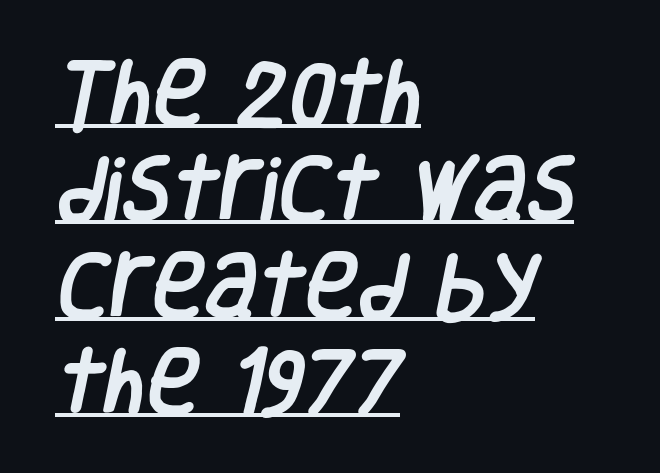
Q: Is the typeface a serif or a sans-serif typeface? A: Sans-serif.
Q: Is the text underlined? A: Yes.
Q: How is the paragraph aligned? A: Left-aligned.
Q: Is the spacing between letters normal or unusually wide? A: Normal.
Q: Is the spacing between lines tight, normal or loose? A: Normal.
Q: Width (condensed, normal, or wide)? A: Condensed.
Q: Stroke contrast? A: Low.
Q: x-height? A: Large.
Q: Monospaced? A: No.
